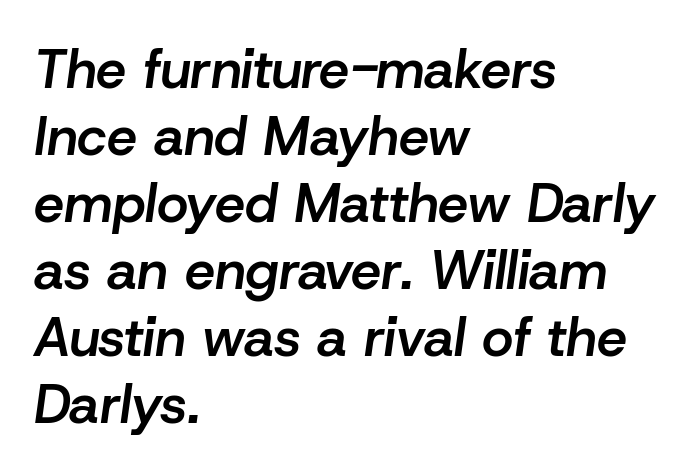
Q: Is the text bold? A: Semi-bold.
Q: Is the text italic (slanted)? A: Yes, it leans right by about 8 degrees.
Q: Is the text underlined? A: No.
Q: How is the paragraph aligned? A: Left-aligned.
Q: Is the spacing between letters normal or unusually wide? A: Normal.
Q: Width (condensed, normal, or wide)? A: Normal.
Q: Stroke contrast? A: Low.
Q: x-height? A: Medium.
Q: Monospaced? A: No.
